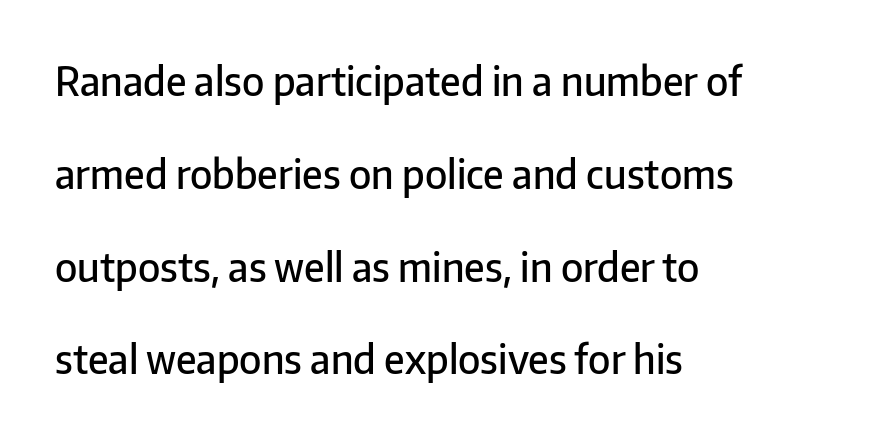
The image shows 39 px semibold sans-serif type, upright; set left-aligned, loose line spacing (2.38x), normal letter spacing, not underlined; low stroke contrast and a medium x-height.
